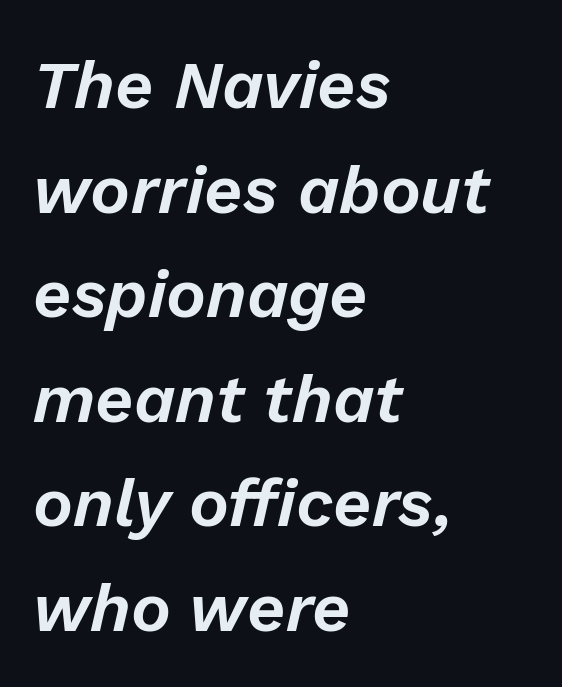
Regarding leading, the lines here are spaced in the standard way. These lines were composed using italics. Is the block centered? No — it sits flush against the left margin. This sample has the flowing, uneven cadence of proportional lettering. Lines of text with bare space underneath. The type is set solid horizontally, with unmodified tracking.
